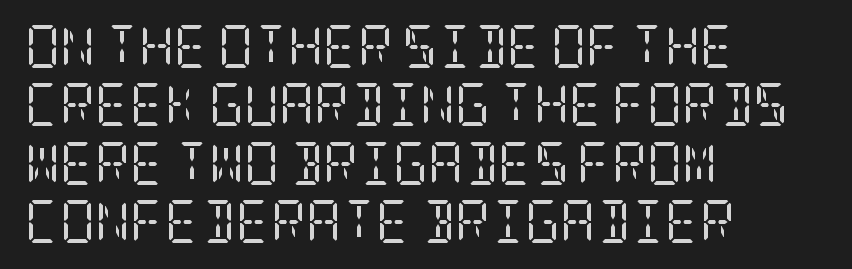
The image shows 43 px regular-weight, condensed serif type, upright; set left-aligned, normal line spacing (1.36x), normal letter spacing, not underlined; low stroke contrast and a large x-height.
